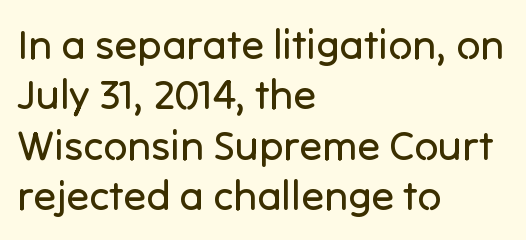
{"serif": "no", "italic": "no", "bold": "no", "weight": "regular", "width": "normal", "stroke_contrast": "low", "x_height": "medium", "monospaced": "no", "underline": "no", "align": "left", "line_spacing_ratio": 1.2, "letter_spacing": "normal", "letter_spacing_em": 0.0, "glyph_px": 42}
